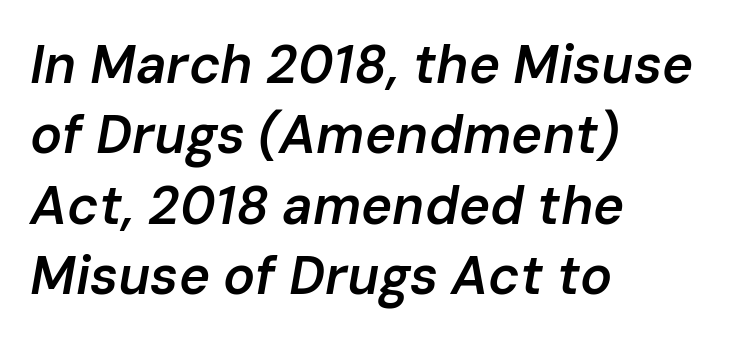
Q: Is the text bold? A: Semi-bold.
Q: Is the text italic (slanted)? A: Yes, it leans right by about 10 degrees.
Q: Is the text underlined? A: No.
Q: How is the paragraph aligned? A: Left-aligned.
Q: Is the spacing between letters normal or unusually wide? A: Normal.
Q: Is the spacing between lines tight, normal or loose? A: Normal.
Q: Width (condensed, normal, or wide)? A: Normal.
Q: Stroke contrast? A: Low.
Q: x-height? A: Medium.
Q: Monospaced? A: No.
